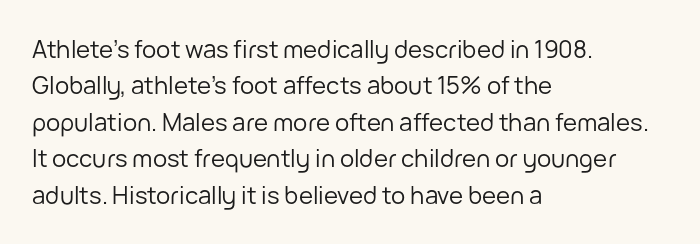
The image shows 24 px text type, upright; set left-aligned, normal line spacing (1.52x), normal letter spacing, not underlined.
